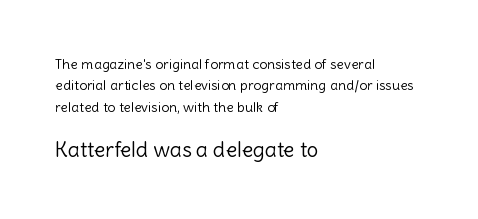
Q: Is the text bold? A: No.
Q: Is the text italic (slanted)? A: No, it is upright.
Q: Is the text underlined? A: No.
Q: How is the paragraph aligned? A: Left-aligned.
Q: Is the spacing between letters normal or unusually wide? A: Normal.
Q: Is the spacing between lines tight, normal or loose? A: Normal.
Q: Which block of text is set in a larger size, the first (top) or the second (bottom)? A: The second (bottom) one.
